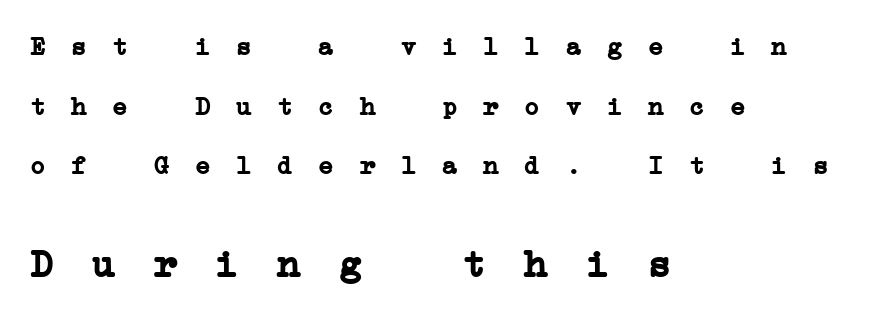
{"serif": "yes", "bold": "yes", "weight": "semibold", "width": "wide", "stroke_contrast": "low", "x_height": "medium", "monospaced": "yes", "underline": "no", "align": "left", "line_spacing": "loose", "line_spacing_ratio": 2.29, "letter_spacing": "wide", "letter_spacing_em": 0.38, "larger_block": "second", "size_ratio": 1.5, "glyph_px": 39}
